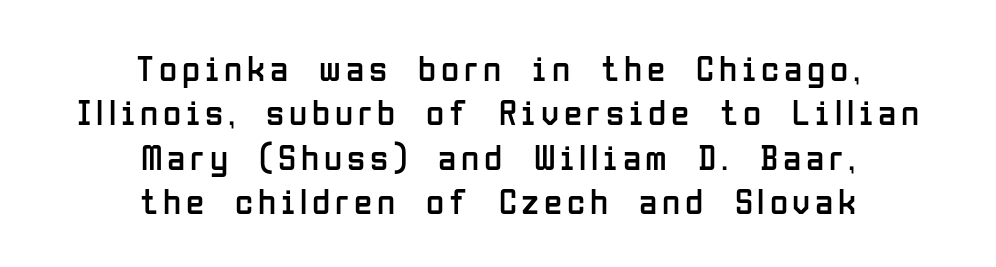
A typesetter would label this face a sans. The letters stand straight up with perfectly vertical stems. Horizontal alignment here is central, giving a formal, balanced look. Looks like regular typesetting: each glyph gets only the width it needs. Stems and bowls with no extra thickness — not bold. The passage shown is not underscored anywhere.
